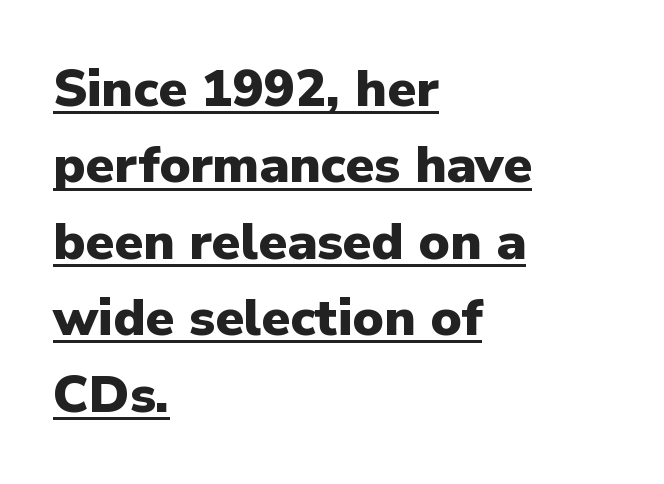
Q: Is the text bold? A: Yes.
Q: Is the text italic (slanted)? A: No, it is upright.
Q: Is the typeface a serif or a sans-serif typeface? A: Sans-serif.
Q: Is the text underlined? A: Yes.
Q: How is the paragraph aligned? A: Left-aligned.
Q: Is the spacing between letters normal or unusually wide? A: Normal.
Q: Is the spacing between lines tight, normal or loose? A: Normal.
Q: Width (condensed, normal, or wide)? A: Normal.
Q: Stroke contrast? A: Low.
Q: x-height? A: Medium.
Q: Monospaced? A: No.
